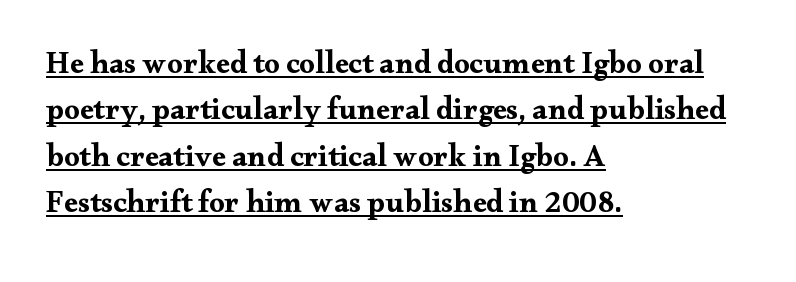
The image shows 31 px bold, wide serif type, upright; set left-aligned, normal line spacing (1.5x), normal letter spacing, underlined; medium stroke contrast and a small x-height.
